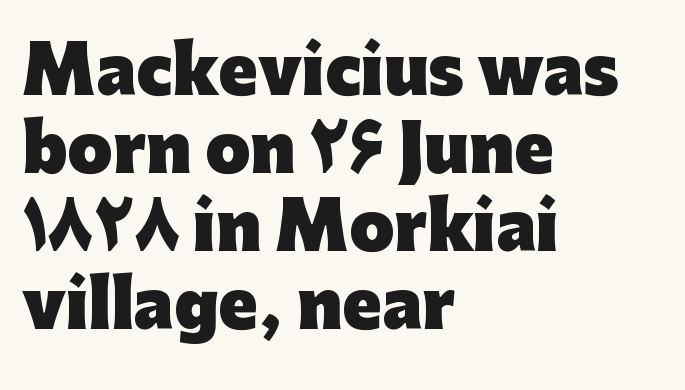
Q: Is the text bold? A: Yes.
Q: Is the text italic (slanted)? A: No, it is upright.
Q: Is the typeface a serif or a sans-serif typeface? A: Sans-serif.
Q: Is the text underlined? A: No.
Q: How is the paragraph aligned? A: Left-aligned.
Q: Is the spacing between letters normal or unusually wide? A: Normal.
Q: Width (condensed, normal, or wide)? A: Normal.
Q: Stroke contrast? A: Low.
Q: x-height? A: Medium.
Q: Monospaced? A: No.
